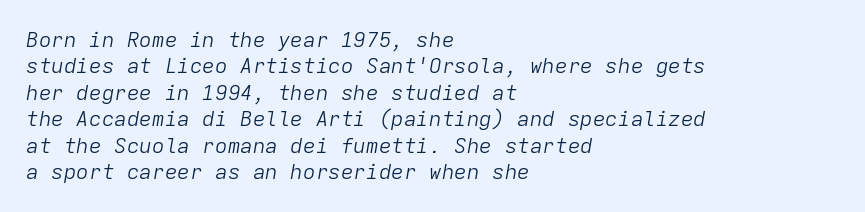
The image shows 21 px text type, italic (leaning right); set left-aligned, normal line spacing (1.26x), normal letter spacing, not underlined.
